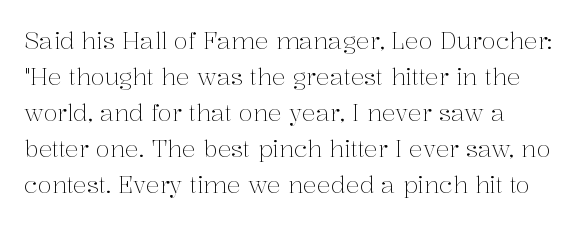
Q: Is the text bold? A: No.
Q: Is the text italic (slanted)? A: No, it is upright.
Q: Is the text underlined? A: No.
Q: How is the paragraph aligned? A: Left-aligned.
Q: Is the spacing between letters normal or unusually wide? A: Normal.
Q: Is the spacing between lines tight, normal or loose? A: Normal.
